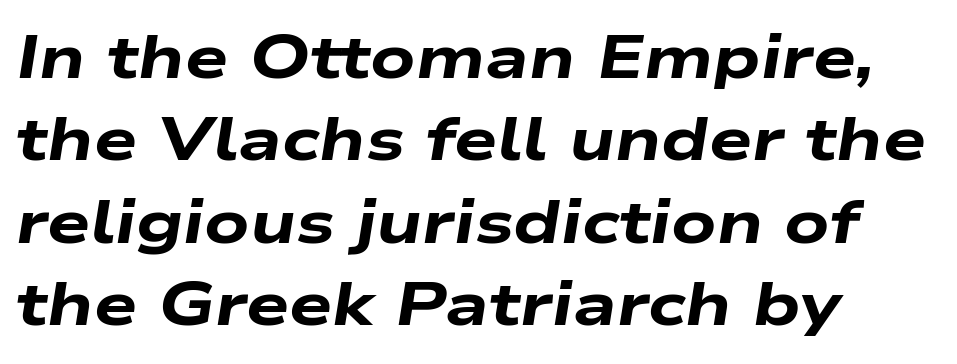
The image shows 61 px heavy, wide type, italic (leaning right); set left-aligned, normal line spacing (1.35x), normal letter spacing, not underlined; low stroke contrast and a medium x-height.
